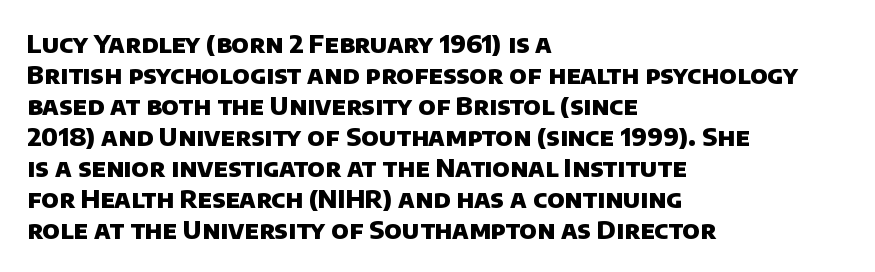
The passage shown is not underscored anywhere. Every row of glyphs begins at an identical x-position on the left. The passage shown is emphatically bold. The line texture is even and compact thanks to regular tracking.
